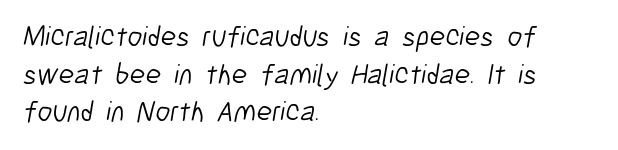
Q: Is the text bold? A: No.
Q: Is the typeface a serif or a sans-serif typeface? A: Sans-serif.
Q: Is the text underlined? A: No.
Q: How is the paragraph aligned? A: Left-aligned.
Q: Is the spacing between letters normal or unusually wide? A: Normal.
Q: Is the spacing between lines tight, normal or loose? A: Normal.
Q: Width (condensed, normal, or wide)? A: Condensed.
Q: Stroke contrast? A: Low.
Q: x-height? A: Medium.
Q: Monospaced? A: No.
